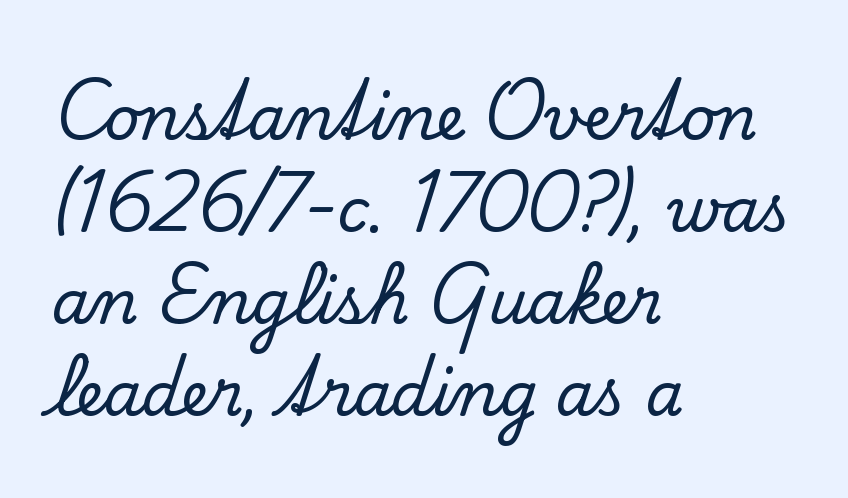
The rendering uses natural spacing where letterforms have individual widths. Bare-footed words on every line. This block has exactly the height ordinary leading produces. The designer went with a serif here, giving each stem small feet.
